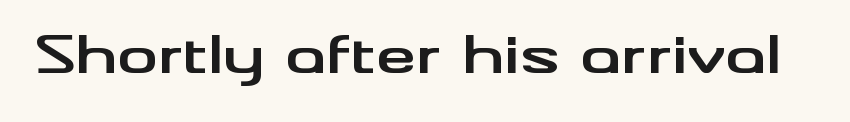
Q: Is the text bold? A: Yes.
Q: Is the text italic (slanted)? A: No, it is upright.
Q: Is the typeface a serif or a sans-serif typeface? A: Sans-serif.
Q: Is the text underlined? A: No.
Q: Is the spacing between letters normal or unusually wide? A: Normal.
Q: Width (condensed, normal, or wide)? A: Wide.
Q: Stroke contrast? A: Medium.
Q: x-height? A: Small.
Q: Monospaced? A: No.
